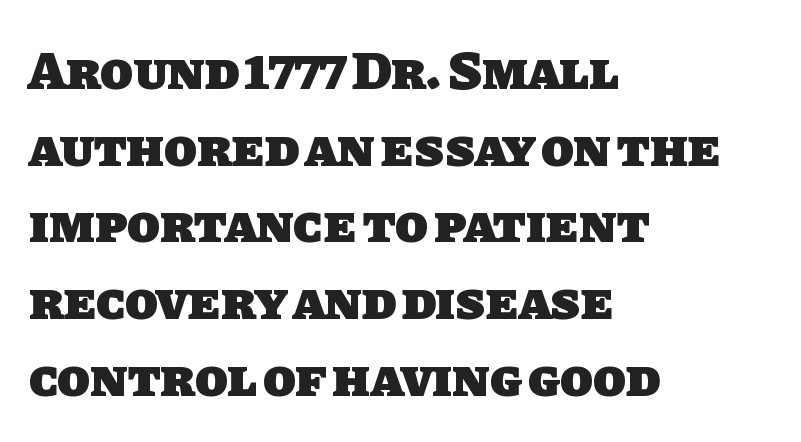
The rendering keeps characters at their native spacing. This rendering employs a face without finishing strokes, i.e., a sans-serif. Beneath every word, the page is bare. Character widths vary here, with narrow letters taking less room than wide ones. Reading down the column, the eye jumps a familiar distance to each next line. Summary of weight: heavy, a full bold.
